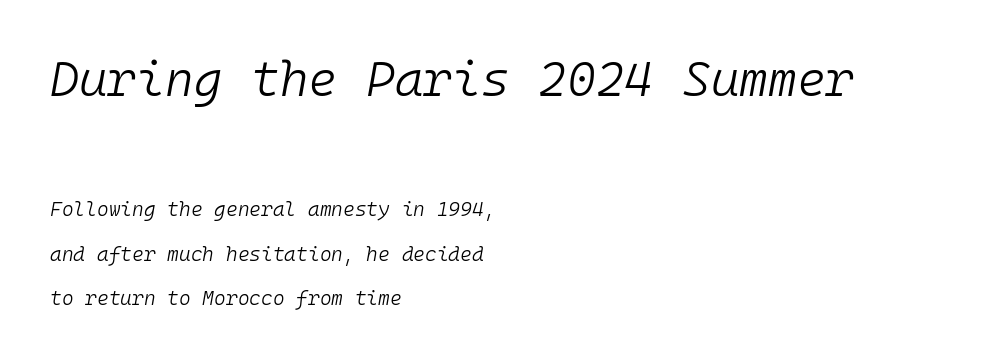
The typesetting does not lean heavy: it is not bold. This is oblique type, the kind used for emphasis or titles. The face used here appears at its bigger size in the upper chunk. How would I describe the line gaps? Wide and relaxed. There is no visible air inserted between adjacent glyphs.
